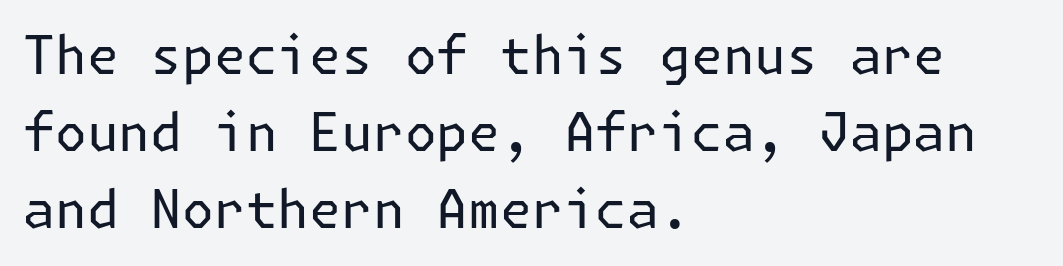
{"serif": "no", "italic": "no", "bold": "no", "weight": "regular", "width": "normal", "stroke_contrast": "low", "x_height": "medium", "underline": "no", "align": "left", "line_spacing": "normal", "line_spacing_ratio": 1.45, "letter_spacing": "normal", "letter_spacing_em": 0.0, "glyph_px": 53}
